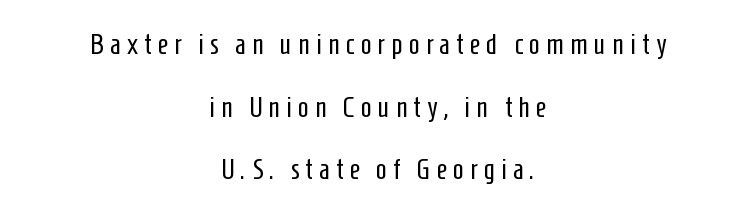
The image shows 29 px regular-weight, condensed sans-serif type, upright; set centered, loose line spacing (2.16x), unusually wide letter spacing (+0.21 em), not underlined; low stroke contrast and a medium x-height.
